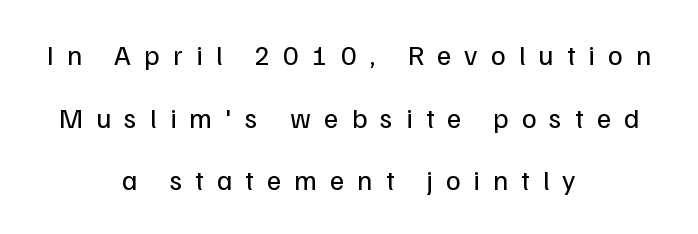
The image shows 28 px regular-weight sans-serif type, upright; set centered, loose line spacing (2.24x), unusually wide letter spacing (+0.47 em), not underlined; low stroke contrast and a medium x-height.
